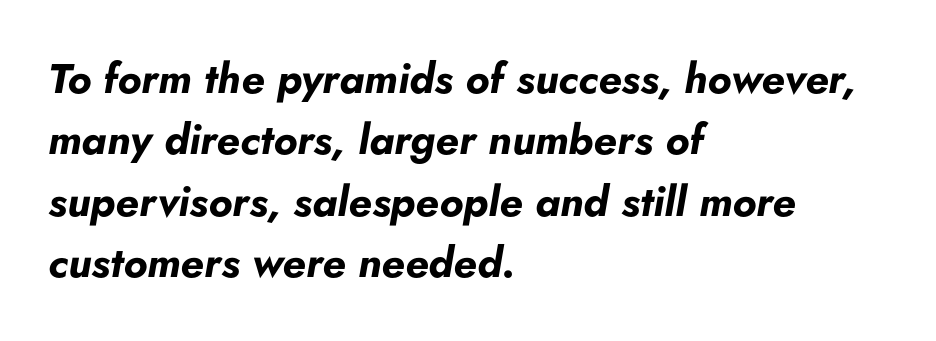
The characters look thick and weighty, a clear bold. Reading down the block, your eye returns to a fixed left position each line. Tracking value appears to be zero — textbook default spacing. The rendering uses a moderate line-height, typical for paragraphs. Descender tails drop into unmarked territory. These lines are rendered in a variable-pitch font.
